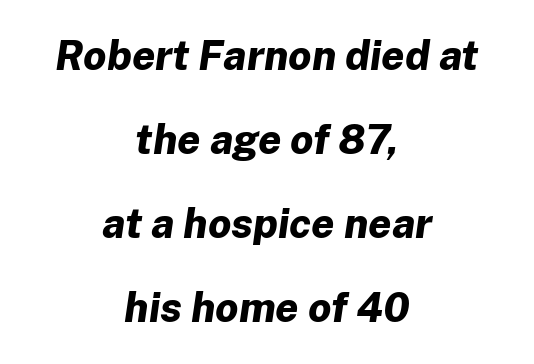
The image shows 41 px bold type, italic (leaning right); set centered, loose line spacing (2.05x), normal letter spacing, not underlined; low stroke contrast and a medium x-height.
